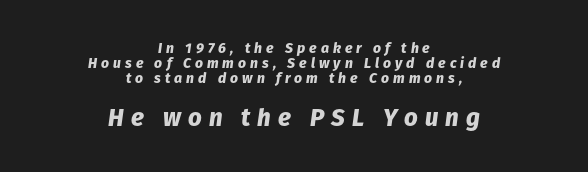
Q: Is the text bold? A: Yes.
Q: Is the text italic (slanted)? A: Yes, it leans right by about 8 degrees.
Q: Is the text underlined? A: No.
Q: How is the paragraph aligned? A: Centered.
Q: Is the spacing between letters normal or unusually wide? A: Unusually wide.
Q: Is the spacing between lines tight, normal or loose? A: Tight.
Q: Which block of text is set in a larger size, the first (top) or the second (bottom)? A: The second (bottom) one.
